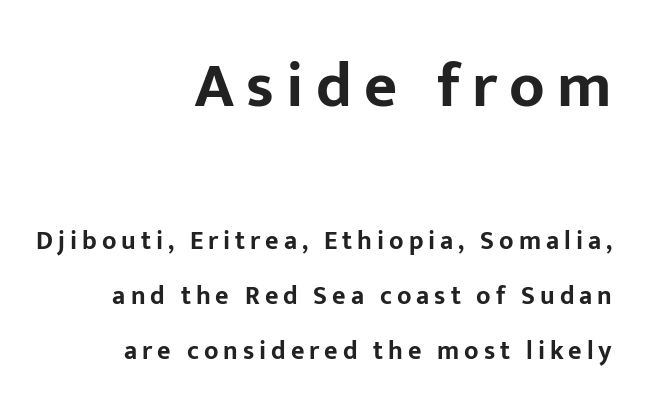
The image shows 64 px bold sans-serif type, upright; set right-aligned, loose line spacing (2.11x), not underlined; the first (top) block is 2.46x larger; low stroke contrast and a medium x-height.
